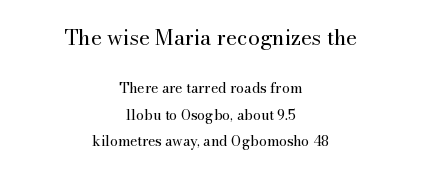
Q: Is the text bold? A: No.
Q: Is the text italic (slanted)? A: No, it is upright.
Q: Is the text underlined? A: No.
Q: How is the paragraph aligned? A: Centered.
Q: Is the spacing between letters normal or unusually wide? A: Normal.
Q: Which block of text is set in a larger size, the first (top) or the second (bottom)? A: The first (top) one.
